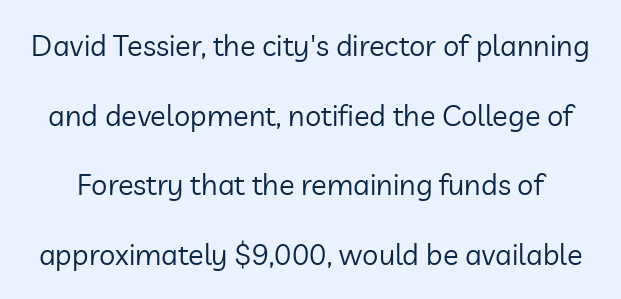
The image shows 29 px regular-weight sans-serif type, upright; set loose line spacing (2.4x), normal letter spacing, not underlined; low stroke contrast and a medium x-height.
